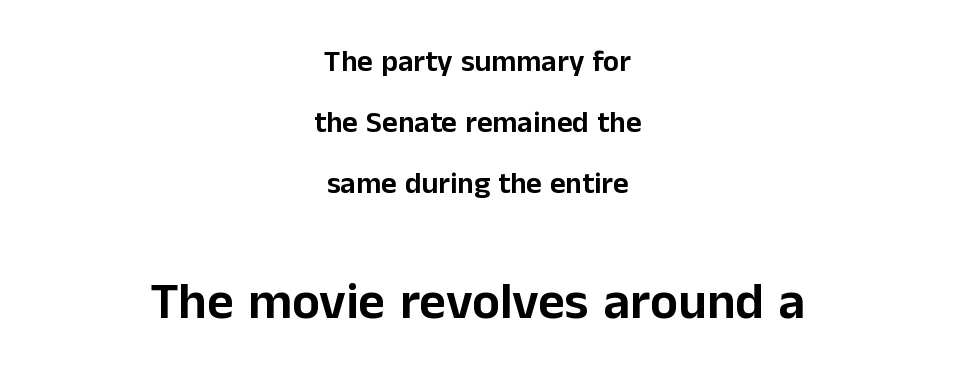
{"serif": "no", "italic": "no", "width": "normal", "stroke_contrast": "low", "x_height": "medium", "monospaced": "no", "underline": "no", "align": "center", "line_spacing": "loose", "line_spacing_ratio": 2.04, "letter_spacing": "normal", "letter_spacing_em": 0.0, "larger_block": "second", "size_ratio": 1.73, "glyph_px": 52}
